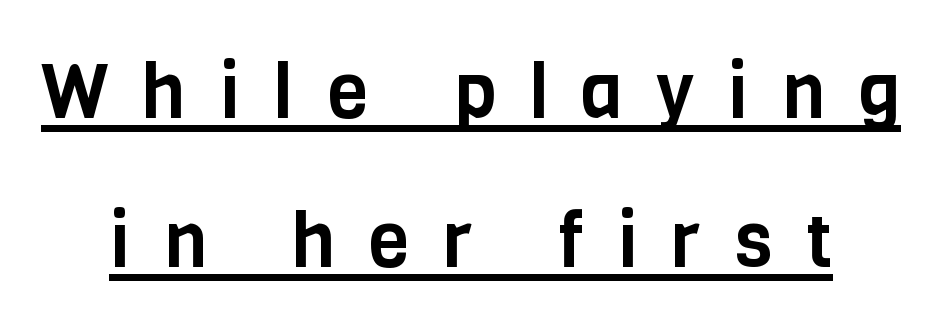
{"serif": "no", "italic": "no", "width": "condensed", "stroke_contrast": "low", "x_height": "large", "monospaced": "no", "underline": "yes", "line_spacing": "loose", "line_spacing_ratio": 1.96, "letter_spacing": "wide", "letter_spacing_em": 0.44, "glyph_px": 76}
